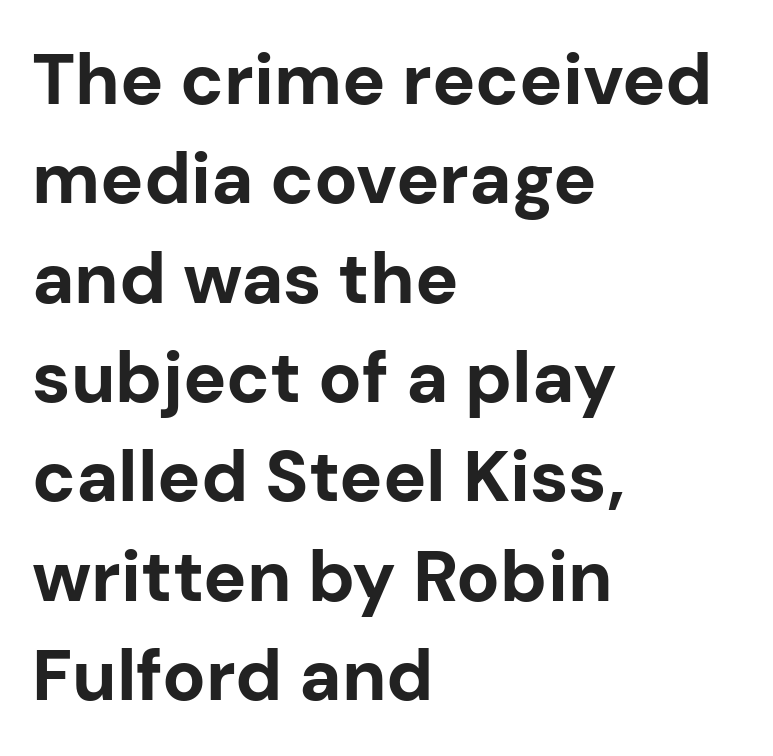
{"serif": "no", "italic": "no", "bold": "yes", "weight": "bold", "width": "normal", "stroke_contrast": "low", "x_height": "medium", "monospaced": "no", "underline": "no", "align": "left", "line_spacing": "normal", "line_spacing_ratio": 1.38, "letter_spacing": "normal", "letter_spacing_em": 0.0, "glyph_px": 72}
